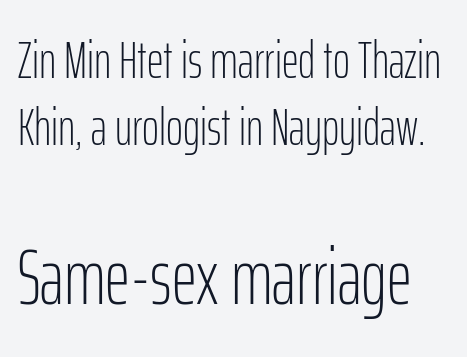
The image shows 78 px light, condensed sans-serif type, upright; set normal line spacing (1.29x), normal letter spacing, not underlined; the second (bottom) block is 1.5x larger; low stroke contrast and a medium x-height.
